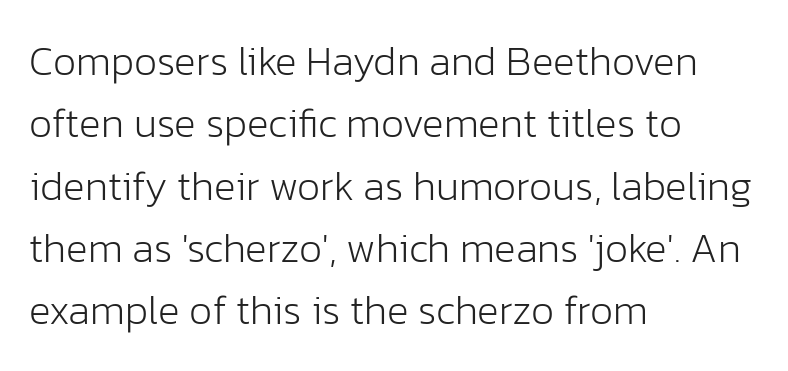
The image shows 41 px light sans-serif type, upright; set left-aligned, normal line spacing (1.52x), normal letter spacing, not underlined; low stroke contrast and a medium x-height.
